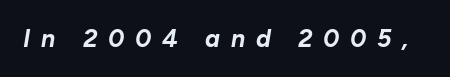
Q: Is the text bold? A: Yes.
Q: Is the text italic (slanted)? A: Yes, it leans right by about 10 degrees.
Q: Is the text underlined? A: No.
Q: Is the spacing between letters normal or unusually wide? A: Unusually wide.
